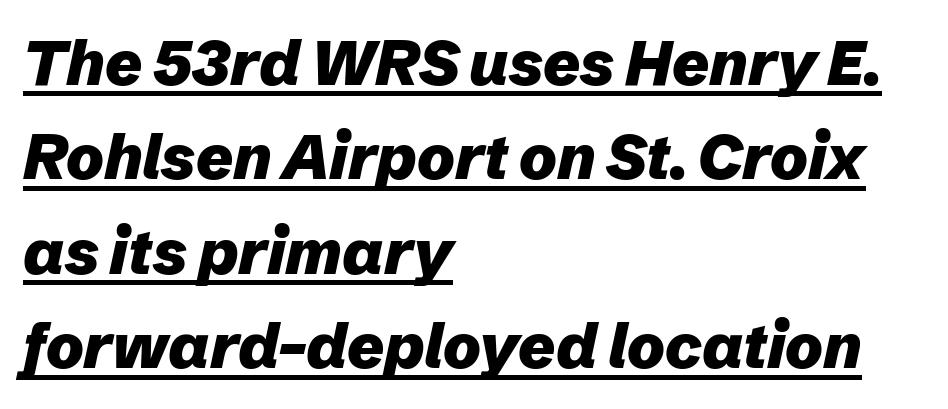
The vertical gap from one line to the next is medium. The glyphs have the mass of a bold cut. What decoration does the sample have? An underline. The rendering uses natural spacing where letterforms have individual widths. Notice how the stems are inclined rather than vertical — that's the hallmark of italics.
